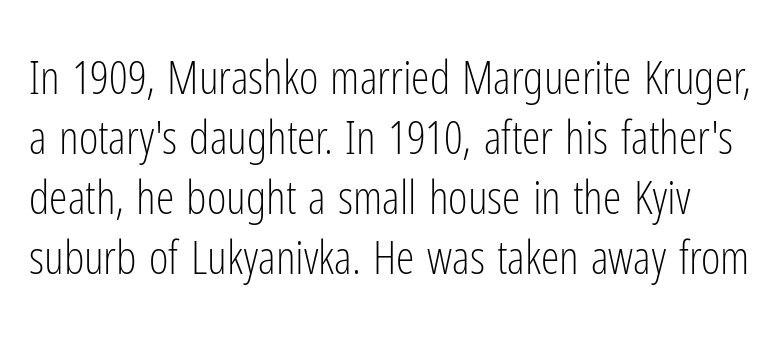
Check the space under the baseline: it is left empty. Leading matches the norm, producing a regular column. Regarding serifs, this sample does without them. Letters have the restrained weight of plain body copy at most. In terms of posture, this sample is upright.
